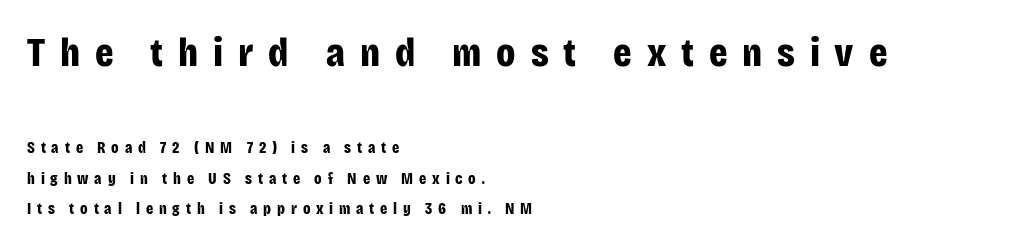
Q: Is the text bold? A: Yes.
Q: Is the text italic (slanted)? A: No, it is upright.
Q: Is the typeface a serif or a sans-serif typeface? A: Sans-serif.
Q: Is the text underlined? A: No.
Q: How is the paragraph aligned? A: Left-aligned.
Q: Is the spacing between letters normal or unusually wide? A: Unusually wide.
Q: Is the spacing between lines tight, normal or loose? A: Loose.
Q: Which block of text is set in a larger size, the first (top) or the second (bottom)? A: The first (top) one.
Q: Width (condensed, normal, or wide)? A: Condensed.
Q: Stroke contrast? A: Low.
Q: x-height? A: Large.
Q: Monospaced? A: No.
